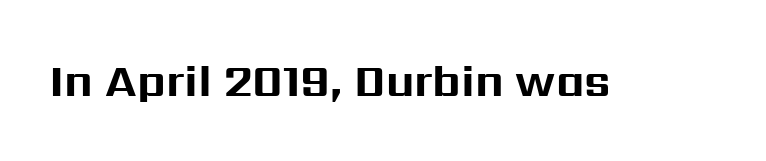
Q: Is the text bold? A: Yes.
Q: Is the text italic (slanted)? A: No, it is upright.
Q: Is the typeface a serif or a sans-serif typeface? A: Sans-serif.
Q: Is the text underlined? A: No.
Q: Is the spacing between letters normal or unusually wide? A: Normal.
Q: Width (condensed, normal, or wide)? A: Normal.
Q: Stroke contrast? A: Medium.
Q: x-height? A: Medium.
Q: Monospaced? A: No.
